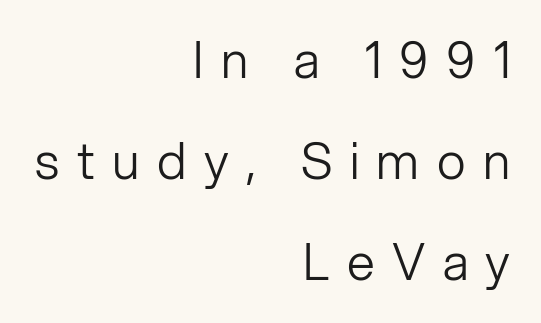
Q: Is the text bold? A: No.
Q: Is the text italic (slanted)? A: No, it is upright.
Q: Is the typeface a serif or a sans-serif typeface? A: Sans-serif.
Q: Is the text underlined? A: No.
Q: How is the paragraph aligned? A: Right-aligned.
Q: Is the spacing between letters normal or unusually wide? A: Unusually wide.
Q: Is the spacing between lines tight, normal or loose? A: Loose.
Q: Width (condensed, normal, or wide)? A: Normal.
Q: Stroke contrast? A: Low.
Q: x-height? A: Medium.
Q: Monospaced? A: No.
